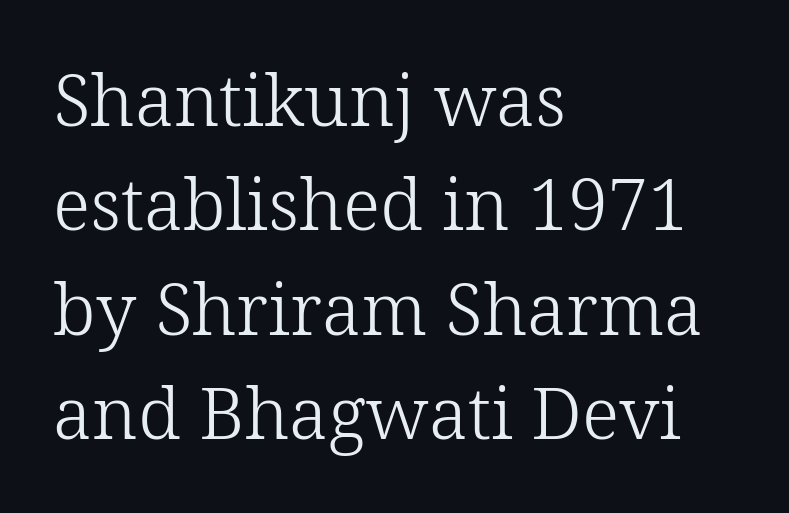
Q: Is the text bold? A: No.
Q: Is the text italic (slanted)? A: No, it is upright.
Q: Is the typeface a serif or a sans-serif typeface? A: Serif.
Q: Is the text underlined? A: No.
Q: How is the paragraph aligned? A: Left-aligned.
Q: Is the spacing between letters normal or unusually wide? A: Normal.
Q: Is the spacing between lines tight, normal or loose? A: Normal.
Q: Width (condensed, normal, or wide)? A: Normal.
Q: Stroke contrast? A: Low.
Q: x-height? A: Medium.
Q: Monospaced? A: No.
